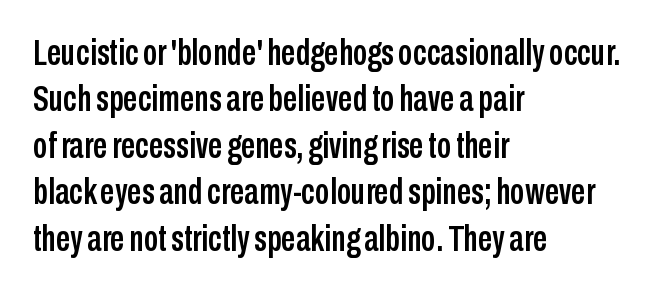
{"serif": "no", "italic": "no", "width": "condensed", "stroke_contrast": "low", "x_height": "medium", "monospaced": "no", "underline": "no", "align": "left", "line_spacing": "normal", "line_spacing_ratio": 1.29, "letter_spacing": "normal", "letter_spacing_em": 0.0, "glyph_px": 36}
